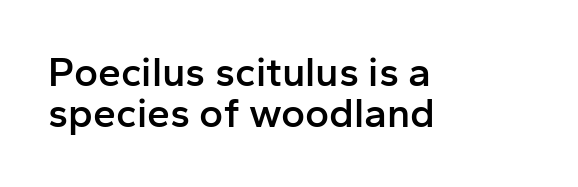
{"serif": "no", "italic": "no", "bold": "semi", "weight": "semibold", "width": "normal", "stroke_contrast": "low", "x_height": "medium", "monospaced": "no", "underline": "no", "align": "left", "line_spacing": "tight", "line_spacing_ratio": 1.01, "letter_spacing": "normal", "letter_spacing_em": 0.0, "glyph_px": 41}
